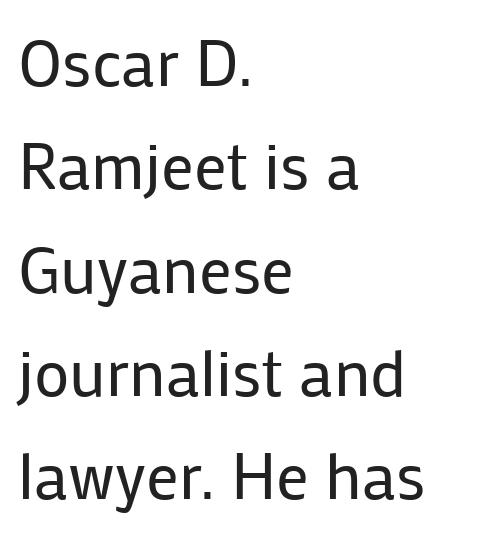
The image shows 65 px regular-weight sans-serif type, upright; set left-aligned, normal line spacing (1.59x), normal letter spacing, not underlined; low stroke contrast and a medium x-height.
